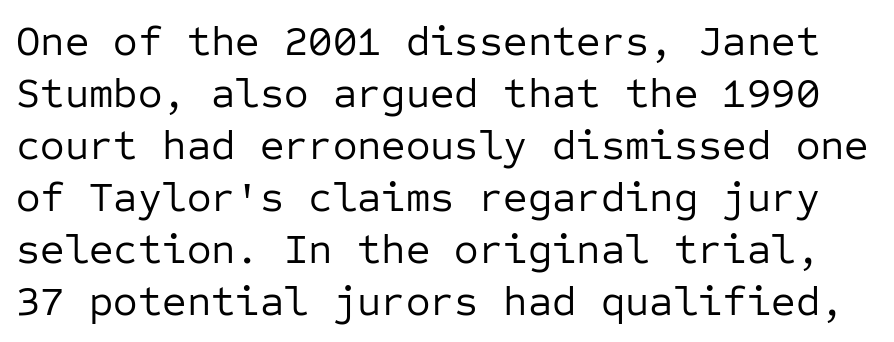
The image shows 42 px regular-weight sans-serif type, upright, monospaced; set line spacing 1.24x, normal letter spacing, not underlined; low stroke contrast and a medium x-height.
